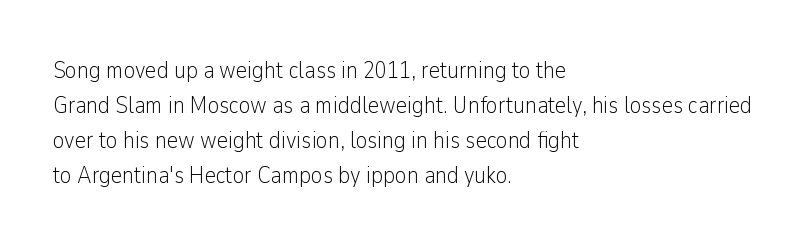
{"italic": "no", "bold": "no", "underline": "no", "align": "left", "line_spacing": "normal", "line_spacing_ratio": 1.46, "letter_spacing": "normal", "letter_spacing_em": 0.0, "glyph_px": 24}
